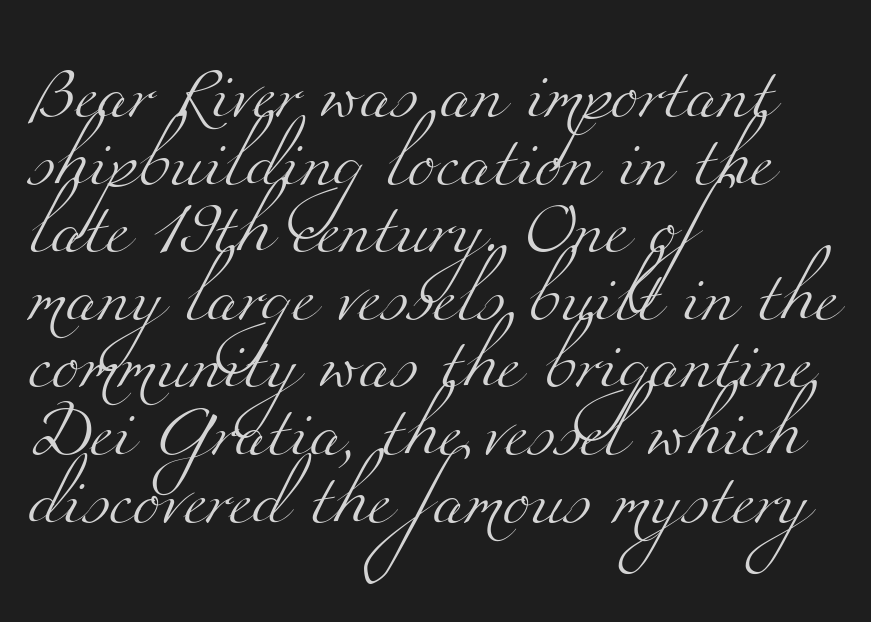
{"bold": "no", "weight": "light", "width": "wide", "stroke_contrast": "medium", "x_height": "small", "monospaced": "no", "underline": "no", "align": "left", "line_spacing": "normal", "line_spacing_ratio": 1.3, "letter_spacing": "normal", "letter_spacing_em": 0.0, "glyph_px": 52}
